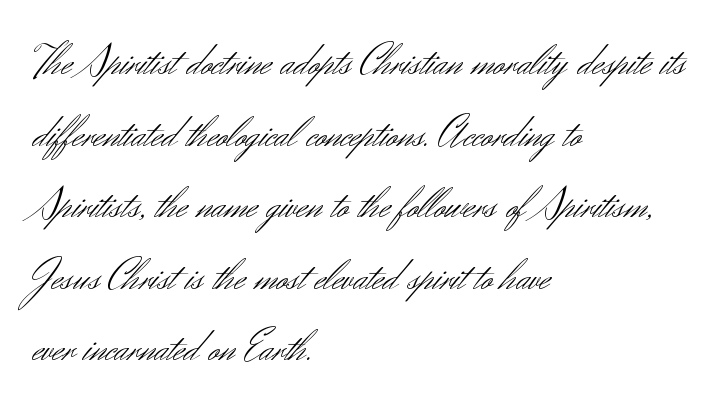
{"serif": "no", "bold": "no", "weight": "light", "width": "normal", "stroke_contrast": "medium", "x_height": "small", "monospaced": "no", "underline": "no", "align": "left", "line_spacing": "normal", "line_spacing_ratio": 1.59, "letter_spacing": "normal", "letter_spacing_em": 0.0, "glyph_px": 45}
